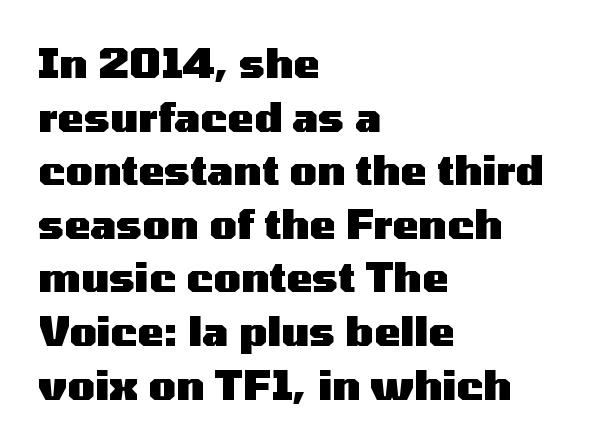
{"serif": "no", "italic": "no", "bold": "yes", "weight": "heavy", "width": "wide", "stroke_contrast": "medium", "x_height": "medium", "monospaced": "no", "underline": "no", "align": "left", "line_spacing": "normal", "line_spacing_ratio": 1.34, "letter_spacing": "normal", "letter_spacing_em": 0.0, "glyph_px": 40}
